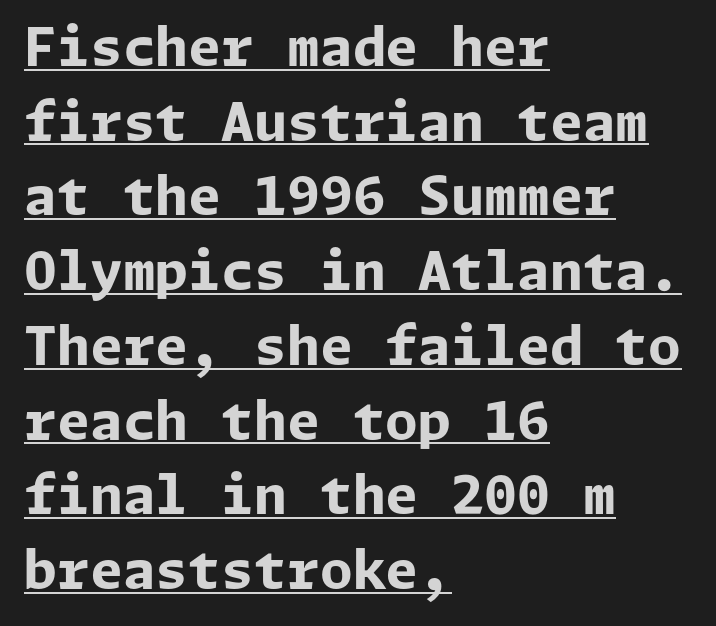
The image shows 53 px bold sans-serif type, upright; set left-aligned, normal line spacing (1.41x), normal letter spacing, underlined; low stroke contrast and a medium x-height.
